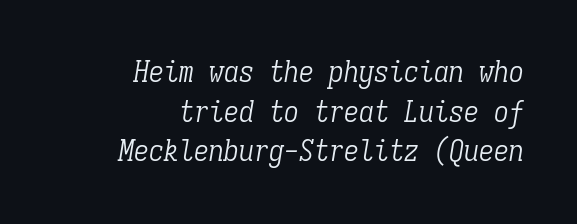
{"serif": "yes", "italic": "yes", "lean": "right", "slant_degrees": 9, "bold": "no", "weight": "light", "width": "condensed", "stroke_contrast": "low", "x_height": "medium", "monospaced": "yes", "underline": "no", "align": "right", "line_spacing": "normal", "line_spacing_ratio": 1.32, "letter_spacing": "normal", "letter_spacing_em": 0.0, "glyph_px": 30}
